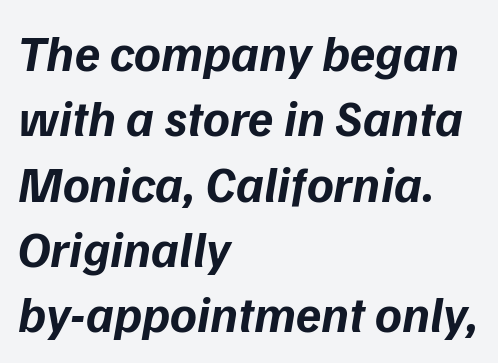
Q: Is the text bold? A: Yes.
Q: Is the text italic (slanted)? A: Yes, it leans right by about 9 degrees.
Q: Is the text underlined? A: No.
Q: How is the paragraph aligned? A: Left-aligned.
Q: Is the spacing between letters normal or unusually wide? A: Normal.
Q: Is the spacing between lines tight, normal or loose? A: Normal.
Q: Width (condensed, normal, or wide)? A: Normal.
Q: Stroke contrast? A: Low.
Q: x-height? A: Medium.
Q: Monospaced? A: No.
